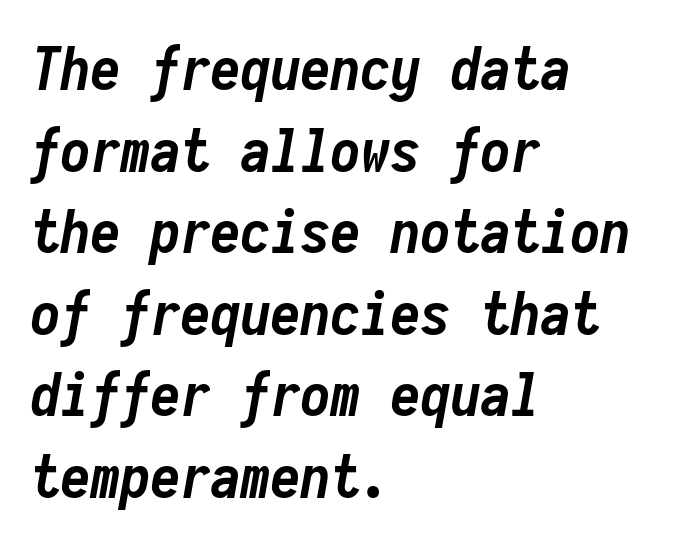
These lines stack with their left ends in a neat column. The rendering keeps characters at their native spacing. When letters slant like this, we call the style italic. Every character here occupies the same horizontal width, giving the sample a typewriter-like rhythm. The specimen omits any rule beneath the text block's lines. The passage shown stacks its lines at a standard gap.
